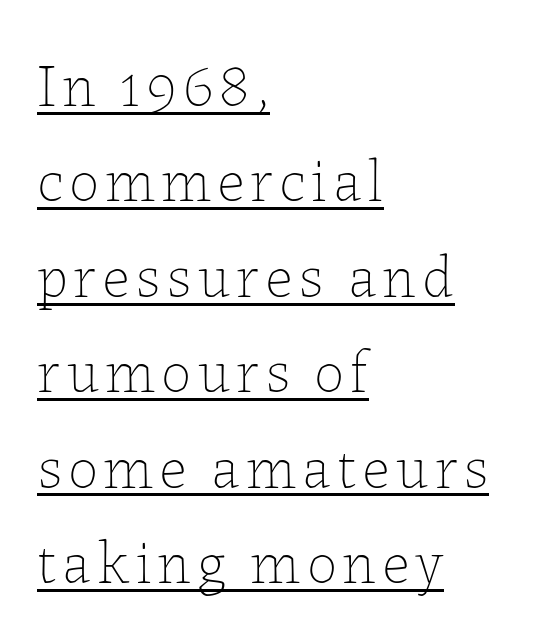
Q: Is the text bold? A: No.
Q: Is the text italic (slanted)? A: No, it is upright.
Q: Is the text underlined? A: Yes.
Q: How is the paragraph aligned? A: Left-aligned.
Q: Is the spacing between lines tight, normal or loose? A: Normal.
Q: Width (condensed, normal, or wide)? A: Normal.
Q: Stroke contrast? A: Low.
Q: x-height? A: Medium.
Q: Monospaced? A: No.
